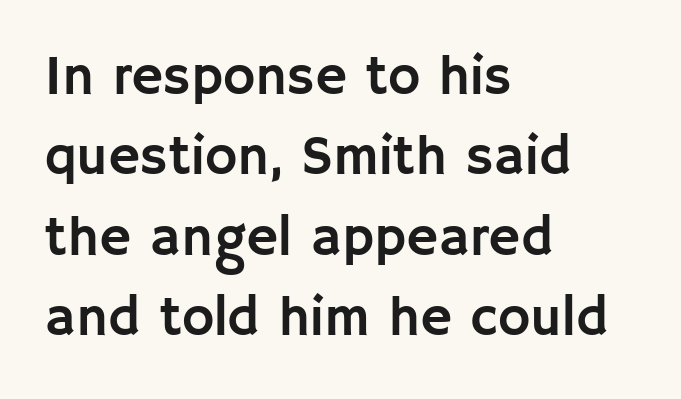
{"serif": "no", "italic": "no", "width": "normal", "stroke_contrast": "low", "x_height": "large", "monospaced": "no", "underline": "no", "align": "left", "line_spacing": "normal", "line_spacing_ratio": 1.46, "letter_spacing": "normal", "letter_spacing_em": 0.0, "glyph_px": 55}
